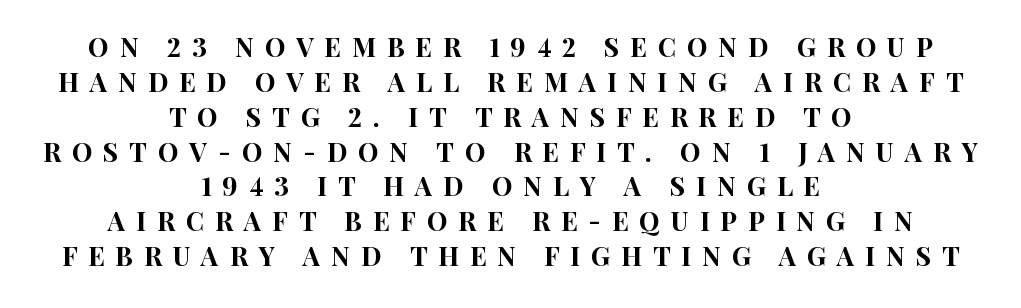
Line spacing here is normal. Characters follow at a spacing far wider than the type designer built in. Horizontally, the lines are justified to the midpoint only. If you drew a line through each stem, it would be perfectly vertical. The zone under the glyphs is completely vacant.
